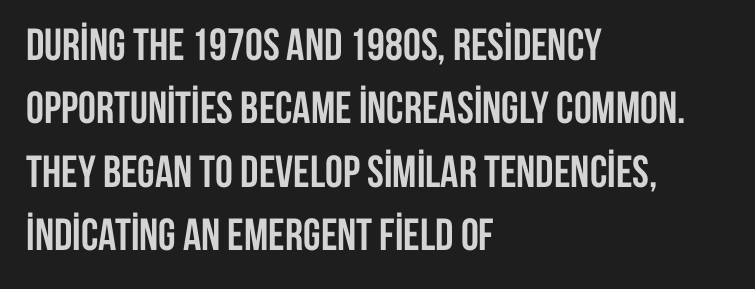
Q: Is the text bold? A: Yes.
Q: Is the text italic (slanted)? A: No, it is upright.
Q: Is the typeface a serif or a sans-serif typeface? A: Sans-serif.
Q: Is the text underlined? A: No.
Q: How is the paragraph aligned? A: Left-aligned.
Q: Is the spacing between letters normal or unusually wide? A: Normal.
Q: Is the spacing between lines tight, normal or loose? A: Normal.
Q: Width (condensed, normal, or wide)? A: Condensed.
Q: Stroke contrast? A: Low.
Q: x-height? A: Large.
Q: Monospaced? A: No.
